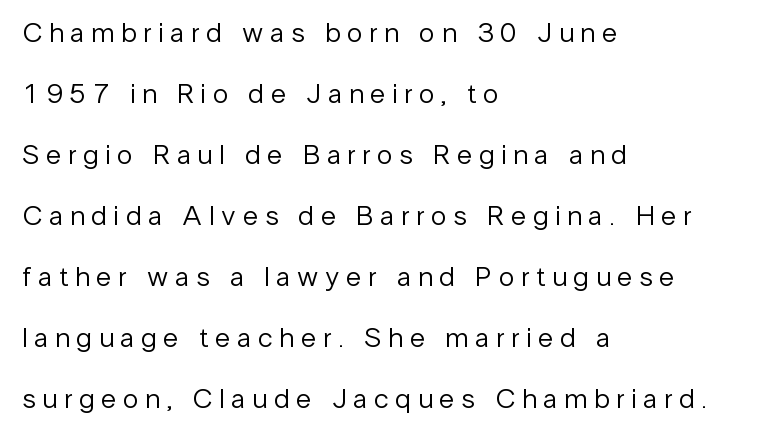
The image shows 28 px regular-weight sans-serif type, upright; set left-aligned, loose line spacing (2.18x), unusually wide letter spacing (+0.24 em), not underlined; low stroke contrast and a medium x-height.
